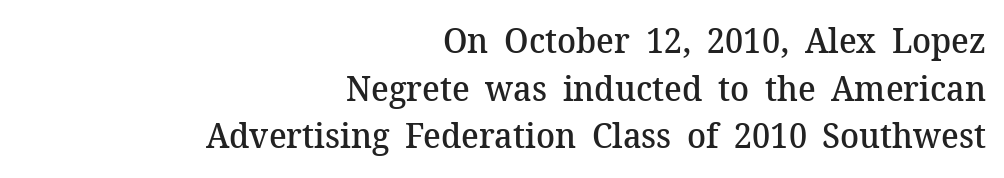
Words float on clear page, feet unadorned. The line-height multiplier appears to be the usual default. A typesetter would call this proportional, since set widths differ per character. The type is set solid horizontally, with unmodified tracking. The glyphs in this specimen are seriffed.
